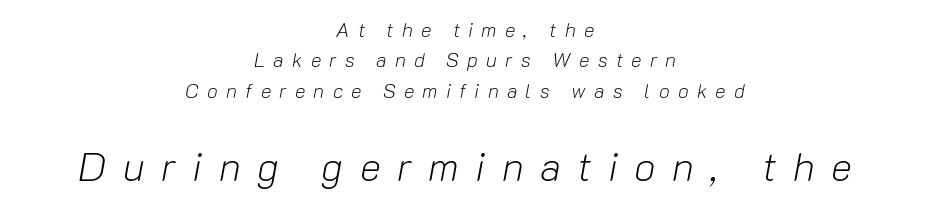
Is the letter spacing exaggerated? Yes — the characters are pushed far apart. Two sizes are in play, and the larger belongs to the second block. Lines of text with bare space underneath. Is the stroke heavy? The answer is a plain regular-or-lighter. The text block is weighted toward neither margin, spreading evenly from the middle. Rows of type keep a routine distance in the vertical direction.
